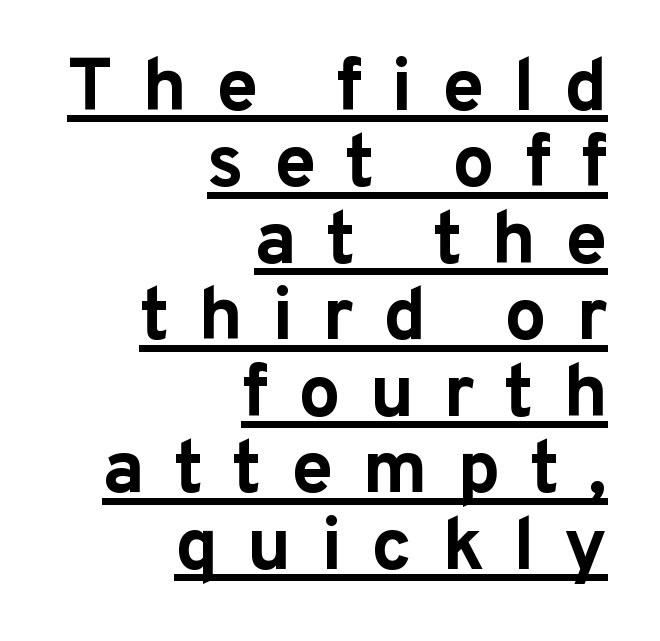
These lines have a slow, spaced-out rhythm from letter to letter. Designer's note — italics off, roman on. Teacher's note: observe the even right margin — that is flush-right alignment. The letters advance in unequal steps, a hallmark of proportional type. The space between consecutive lines is stingy.
